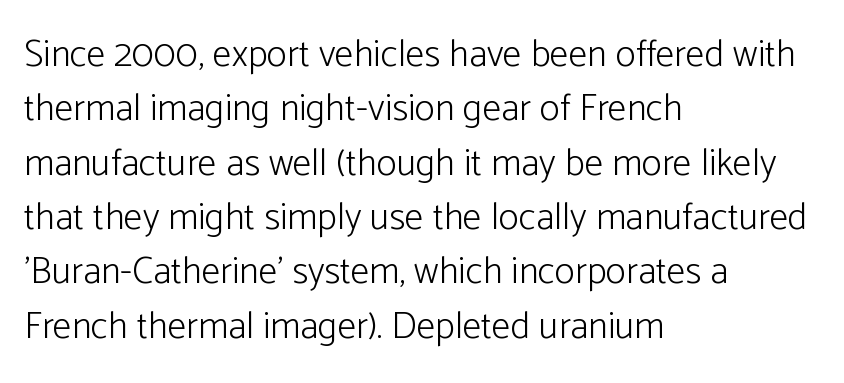
{"serif": "no", "italic": "no", "bold": "no", "weight": "light", "width": "normal", "stroke_contrast": "low", "x_height": "medium", "monospaced": "no", "underline": "no", "align": "left", "line_spacing": "normal", "line_spacing_ratio": 1.43, "letter_spacing": "normal", "letter_spacing_em": 0.0, "glyph_px": 38}
